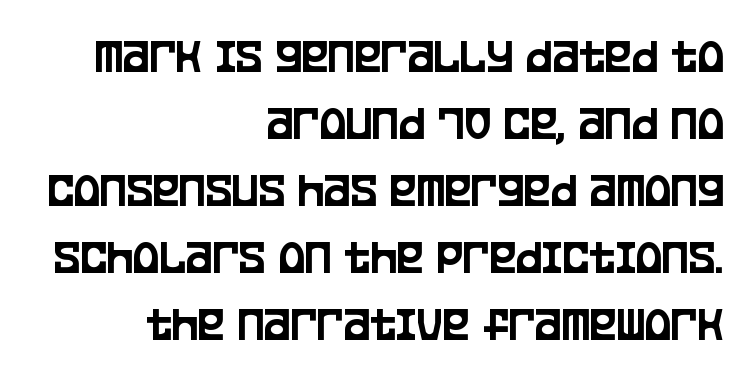
{"serif": "no", "italic": "no", "width": "condensed", "stroke_contrast": "low", "x_height": "large", "monospaced": "no", "underline": "no", "align": "right", "line_spacing": "normal", "line_spacing_ratio": 1.34, "letter_spacing": "normal", "letter_spacing_em": 0.0, "glyph_px": 50}
